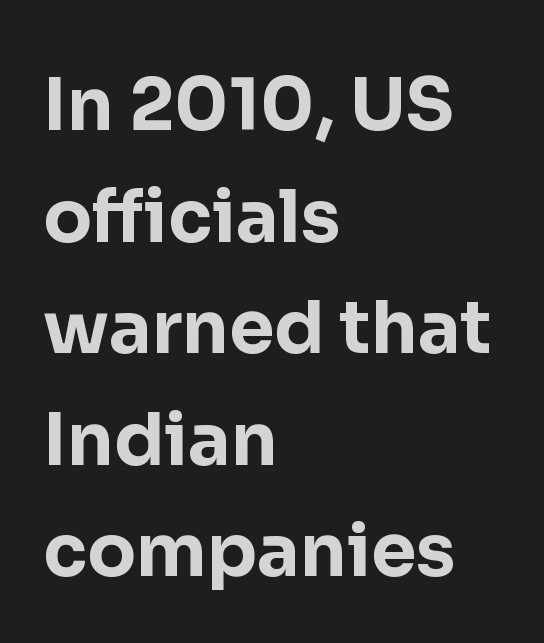
Q: Is the text bold? A: Yes.
Q: Is the text italic (slanted)? A: No, it is upright.
Q: Is the typeface a serif or a sans-serif typeface? A: Sans-serif.
Q: Is the text underlined? A: No.
Q: How is the paragraph aligned? A: Left-aligned.
Q: Is the spacing between letters normal or unusually wide? A: Normal.
Q: Is the spacing between lines tight, normal or loose? A: Normal.
Q: Width (condensed, normal, or wide)? A: Normal.
Q: Stroke contrast? A: Low.
Q: x-height? A: Medium.
Q: Monospaced? A: No.
